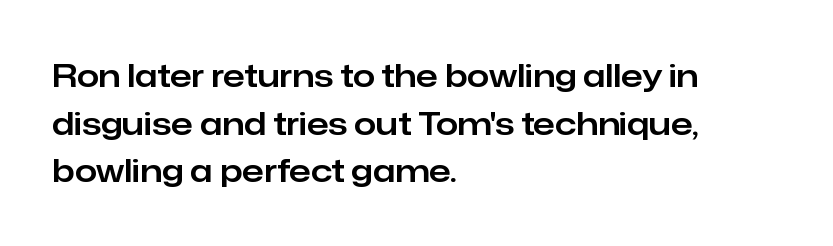
Ascenders rise straight up at ninety degrees. Horizontally, the lines are justified to the leading edge only. Interline gaps are of average width in this sample. Rule under the text: the space is simply empty. Nothing sits at the stroke ends, so this counts as sans-serif.
